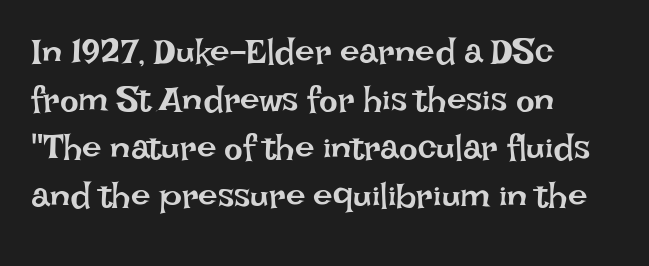
{"italic": "no", "bold": "no", "weight": "regular", "width": "normal", "stroke_contrast": "low", "x_height": "large", "monospaced": "no", "underline": "no", "align": "left", "line_spacing": "normal", "line_spacing_ratio": 1.37, "letter_spacing": "normal", "letter_spacing_em": 0.0, "glyph_px": 35}
